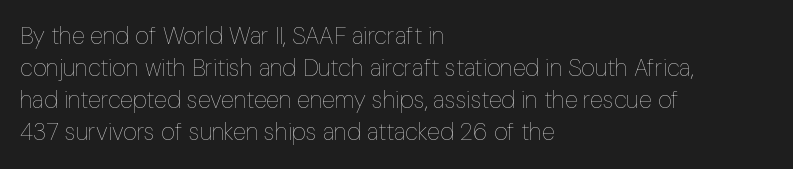
The strip under each line holds only bare page. You could call the tracking neutral — neither tight nor loose. Where is the straight margin? On the left. Upright lettering throughout. The weight tops out at a normal text grade.
